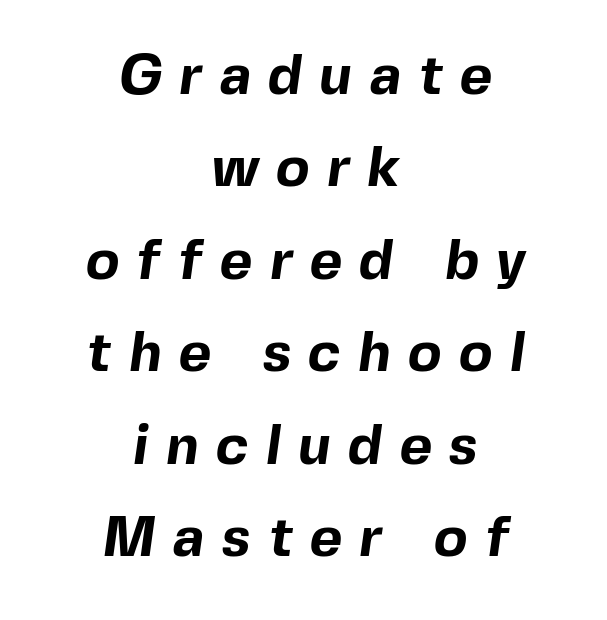
Q: Is the text bold? A: Yes.
Q: Is the typeface a serif or a sans-serif typeface? A: Sans-serif.
Q: Is the text underlined? A: No.
Q: How is the paragraph aligned? A: Centered.
Q: Is the spacing between letters normal or unusually wide? A: Unusually wide.
Q: Is the spacing between lines tight, normal or loose? A: Normal.
Q: Width (condensed, normal, or wide)? A: Normal.
Q: x-height? A: Medium.
Q: Monospaced? A: No.
